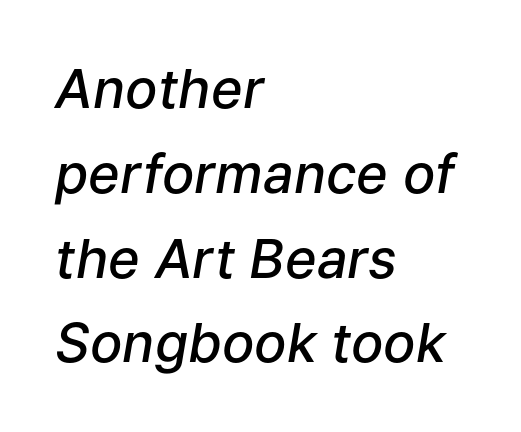
Q: Is the text bold? A: Semi-bold.
Q: Is the text italic (slanted)? A: Yes, it leans right by about 9 degrees.
Q: Is the text underlined? A: No.
Q: How is the paragraph aligned? A: Left-aligned.
Q: Is the spacing between letters normal or unusually wide? A: Normal.
Q: Is the spacing between lines tight, normal or loose? A: Normal.
Q: Width (condensed, normal, or wide)? A: Normal.
Q: Stroke contrast? A: Low.
Q: x-height? A: Medium.
Q: Monospaced? A: No.
